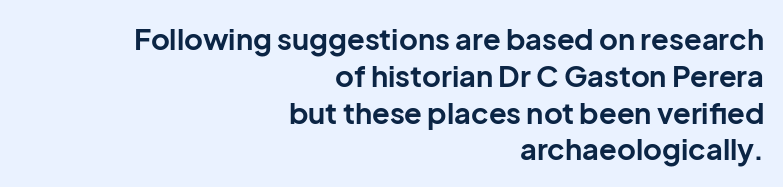
The image shows 29 px bold sans-serif type, upright; set right-aligned, normal line spacing (1.27x), normal letter spacing, not underlined; low stroke contrast and a medium x-height.
